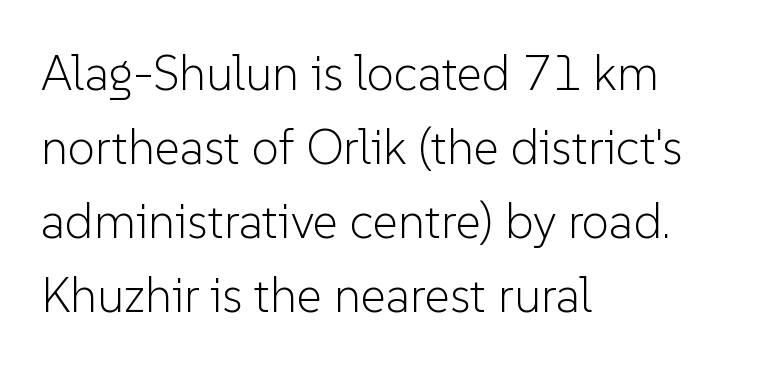
The image shows 49 px light sans-serif type, upright; set left-aligned, normal line spacing (1.51x), normal letter spacing, not underlined; low stroke contrast and a medium x-height.
